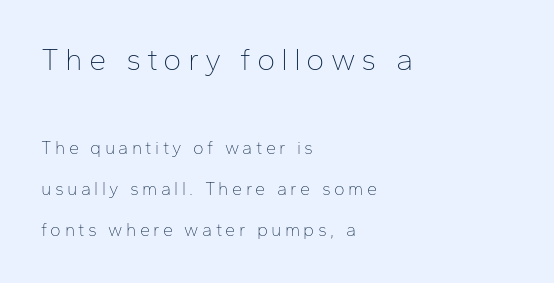
These two chunks differ in scale, with the top chunk taking the larger measure. Look at the bottom of the vertical strokes: they stop flat, with no serifs. Interline gaps are noticeably wide in this sample. The gap between lines stays unmarked. Notice how the passage keeps a crisp vertical edge on the left only. This is roman type, the default non-slanted kind.
